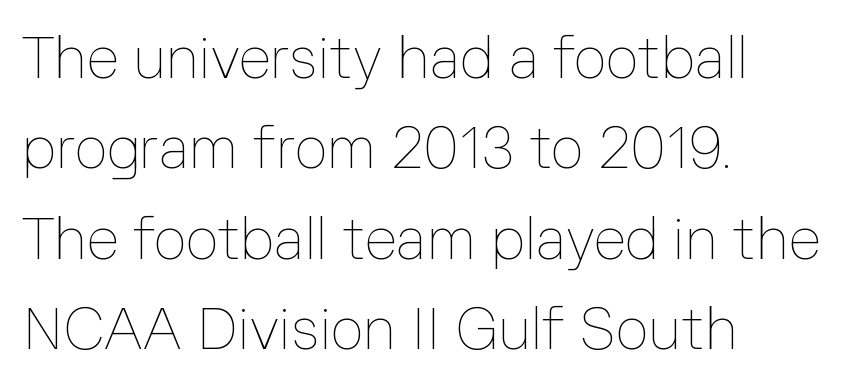
Q: Is the text bold? A: No.
Q: Is the text italic (slanted)? A: No, it is upright.
Q: Is the text underlined? A: No.
Q: How is the paragraph aligned? A: Left-aligned.
Q: Is the spacing between letters normal or unusually wide? A: Normal.
Q: Is the spacing between lines tight, normal or loose? A: Normal.
Q: Width (condensed, normal, or wide)? A: Normal.
Q: Stroke contrast? A: Low.
Q: x-height? A: Medium.
Q: Monospaced? A: No.
